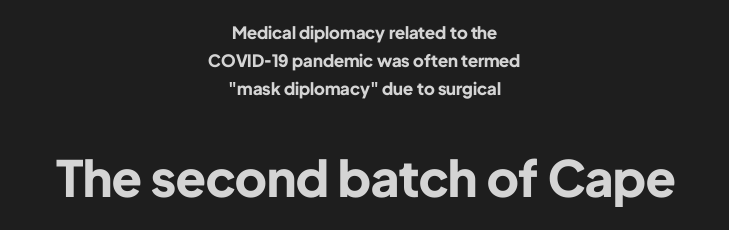
The image shows 50 px bold sans-serif type, upright; set centered, normal line spacing (1.64x), normal letter spacing, not underlined; the second (bottom) block is 2.94x larger; low stroke contrast and a medium x-height.
